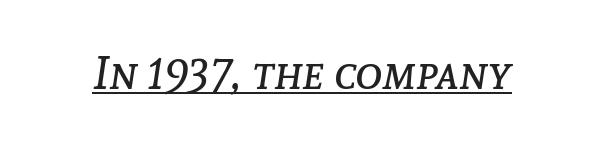
Q: Is the text bold? A: No.
Q: Is the text italic (slanted)? A: Yes, it leans right by about 8 degrees.
Q: Is the text underlined? A: Yes.
Q: Is the spacing between letters normal or unusually wide? A: Normal.
Q: Width (condensed, normal, or wide)? A: Normal.
Q: Stroke contrast? A: Low.
Q: x-height? A: Medium.
Q: Monospaced? A: No.
